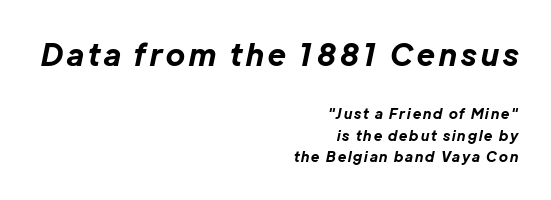
The whole block is typeset with a tilt. Heft: maximum for text — a bold. The passage shown is typed in a proportional face where columns would drift. This layout puts the oversized block above and the modest block below. Decoration check: the copy has no underline. Does the leading feel generous? No, just average.
